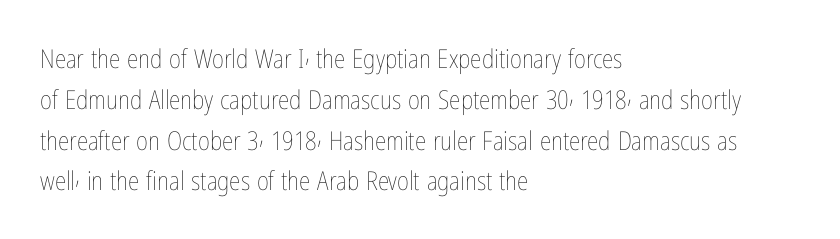
Q: Is the text bold? A: No.
Q: Is the text italic (slanted)? A: No, it is upright.
Q: Is the text underlined? A: No.
Q: How is the paragraph aligned? A: Left-aligned.
Q: Is the spacing between letters normal or unusually wide? A: Normal.
Q: Is the spacing between lines tight, normal or loose? A: Normal.
